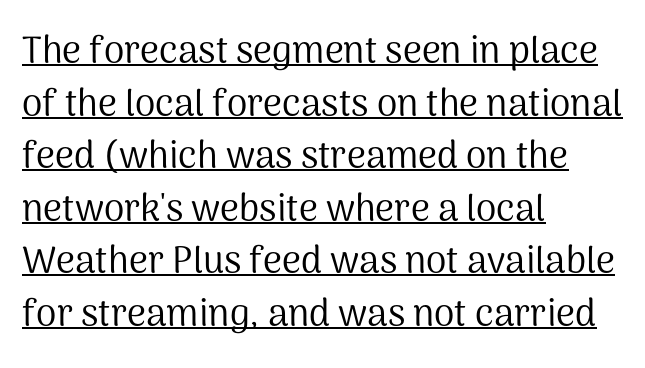
Q: Is the text bold? A: No.
Q: Is the text italic (slanted)? A: No, it is upright.
Q: Is the typeface a serif or a sans-serif typeface? A: Sans-serif.
Q: Is the text underlined? A: Yes.
Q: How is the paragraph aligned? A: Left-aligned.
Q: Is the spacing between letters normal or unusually wide? A: Normal.
Q: Is the spacing between lines tight, normal or loose? A: Normal.
Q: Width (condensed, normal, or wide)? A: Normal.
Q: Stroke contrast? A: Medium.
Q: x-height? A: Medium.
Q: Monospaced? A: No.
